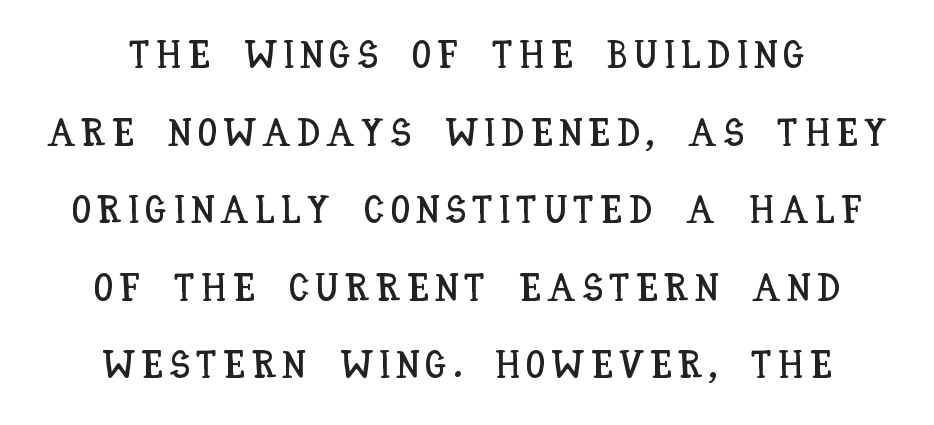
{"italic": "no", "width": "condensed", "stroke_contrast": "low", "x_height": "large", "monospaced": "no", "underline": "no", "align": "center", "line_spacing": "loose", "line_spacing_ratio": 1.99, "glyph_px": 39}
